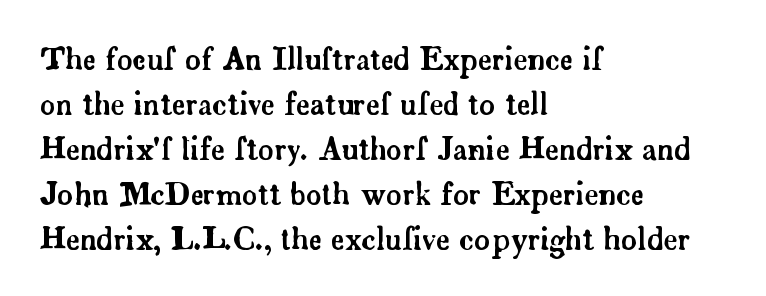
Here the designer chose a conventional face with non-uniform glyph widths. Students, note that the glyphs here touch the page at normal intervals. These lines were composed using upright roman letters. Has an underline been added? It has not.
